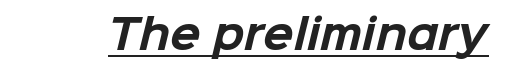
Q: Is the text bold? A: Yes.
Q: Is the typeface a serif or a sans-serif typeface? A: Sans-serif.
Q: Is the text underlined? A: Yes.
Q: Is the spacing between letters normal or unusually wide? A: Normal.
Q: Width (condensed, normal, or wide)? A: Normal.
Q: Stroke contrast? A: Low.
Q: x-height? A: Medium.
Q: Monospaced? A: No.
